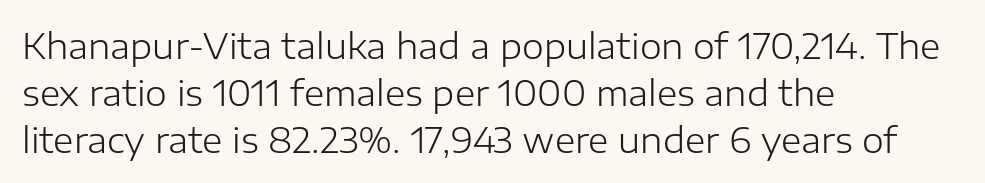
Honestly, the letter spacing is just normal — you wouldn't notice it. These lines are rendered in a variable-pitch font. Counters stay open thanks to moderate or lighter strokes. Plain, unruled lines of type.
